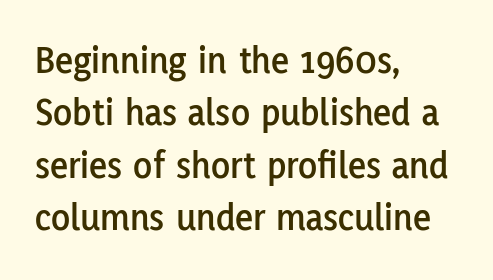
{"serif": "no", "italic": "no", "width": "normal", "stroke_contrast": "low", "x_height": "medium", "monospaced": "no", "underline": "no", "align": "left", "line_spacing": "normal", "line_spacing_ratio": 1.34, "letter_spacing": "normal", "letter_spacing_em": 0.0, "glyph_px": 39}
